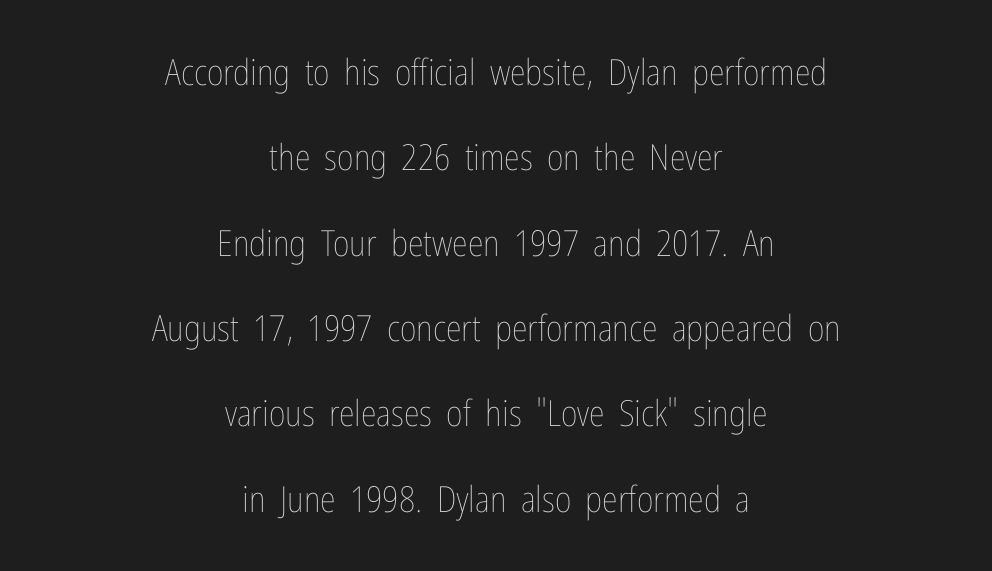
{"italic": "no", "bold": "no", "weight": "thin", "width": "condensed", "stroke_contrast": "low", "x_height": "medium", "monospaced": "no", "underline": "no", "align": "center", "line_spacing": "loose", "line_spacing_ratio": 2.37, "letter_spacing": "normal", "letter_spacing_em": 0.0, "glyph_px": 36}
